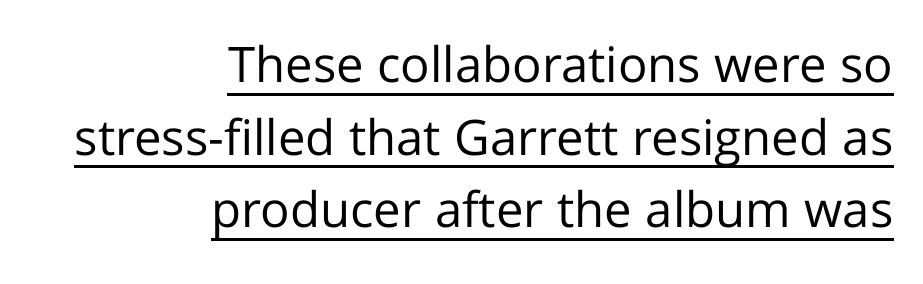
The typeface chosen for these lines omits serifs. Line spacing here is normal. These lines are set flush right with a ragged left edge. No italicization has been applied; the sample stays upright.
